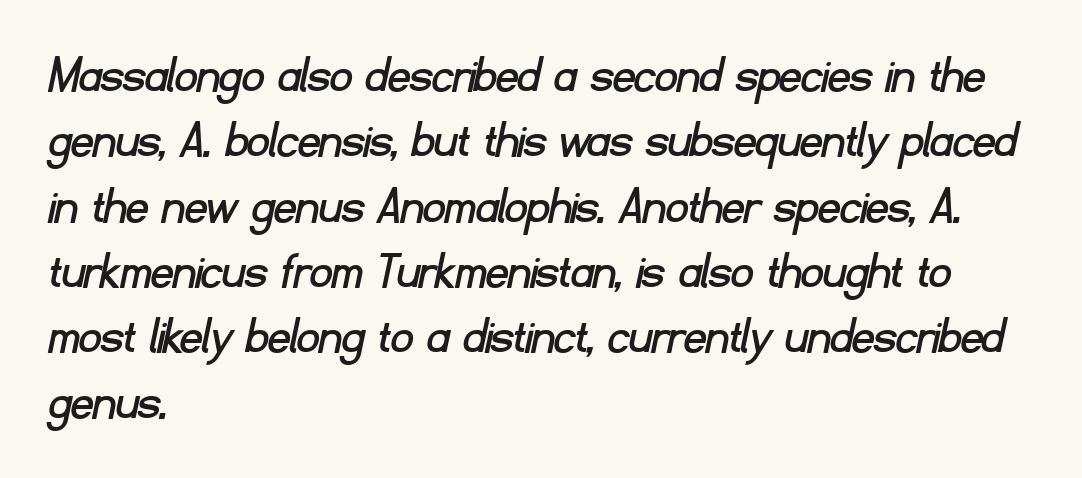
Q: Is the typeface a serif or a sans-serif typeface? A: Sans-serif.
Q: Is the text underlined? A: No.
Q: How is the paragraph aligned? A: Left-aligned.
Q: Is the spacing between letters normal or unusually wide? A: Normal.
Q: Width (condensed, normal, or wide)? A: Normal.
Q: Stroke contrast? A: Low.
Q: x-height? A: Small.
Q: Monospaced? A: No.
